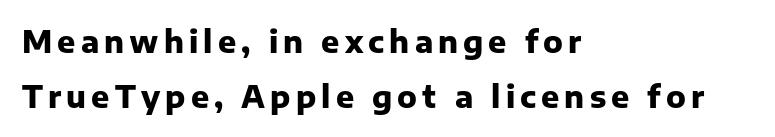
{"serif": "no", "italic": "no", "bold": "yes", "weight": "heavy", "width": "normal", "stroke_contrast": "low", "x_height": "medium", "monospaced": "no", "underline": "no", "align": "left", "line_spacing_ratio": 1.82, "glyph_px": 30}
